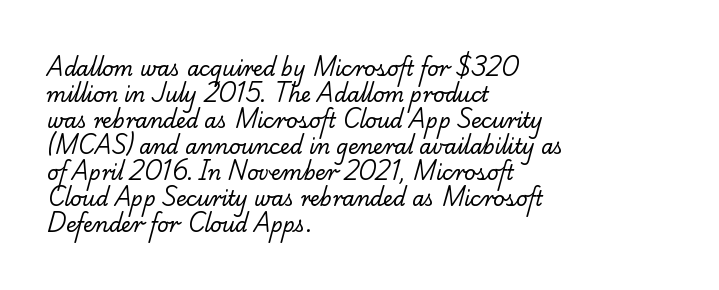
The image shows 20 px text type; set left-aligned, normal line spacing (1.3x), normal letter spacing, not underlined.
